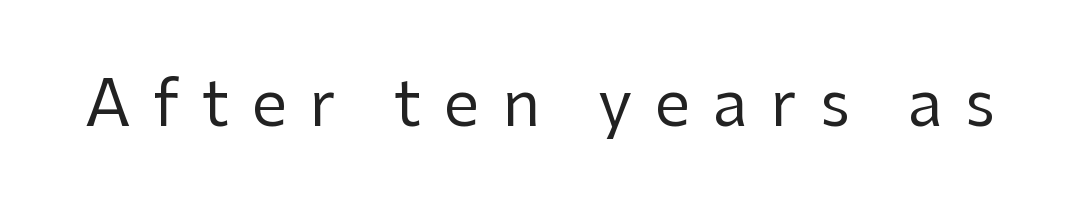
The image shows 63 px regular-weight sans-serif type, upright; set unusually wide letter spacing (+0.36 em), not underlined; low stroke contrast and a medium x-height.
